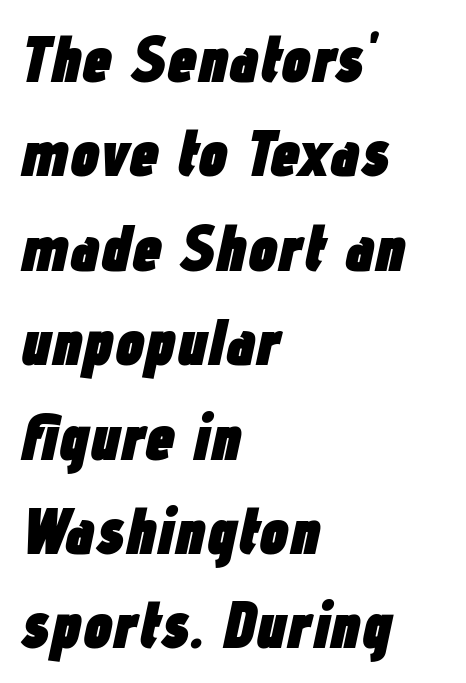
Weight check: bold — yes, fully. Emphasis-style slanted type is in use. Words float on clear page, feet unadorned. The line-height multiplier appears to be the usual default.
